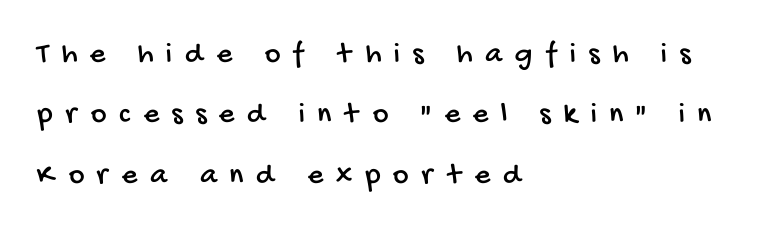
Q: Is the typeface a serif or a sans-serif typeface? A: Sans-serif.
Q: Is the text underlined? A: No.
Q: How is the paragraph aligned? A: Left-aligned.
Q: Is the spacing between letters normal or unusually wide? A: Unusually wide.
Q: Is the spacing between lines tight, normal or loose? A: Loose.
Q: Width (condensed, normal, or wide)? A: Condensed.
Q: Stroke contrast? A: Low.
Q: x-height? A: Large.
Q: Monospaced? A: No.
